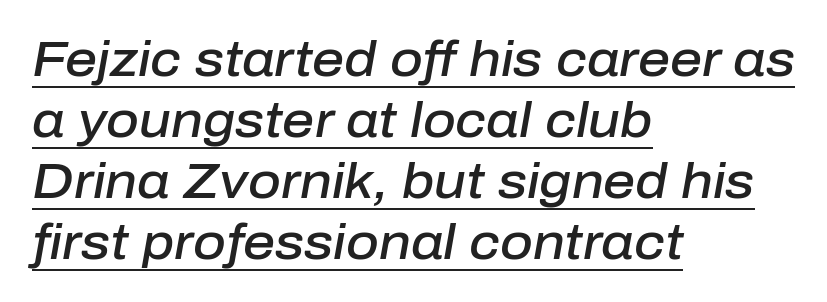
The image shows 50 px semibold type, italic (leaning right); set left-aligned, line spacing 1.22x, normal letter spacing, underlined; low stroke contrast and a medium x-height.
